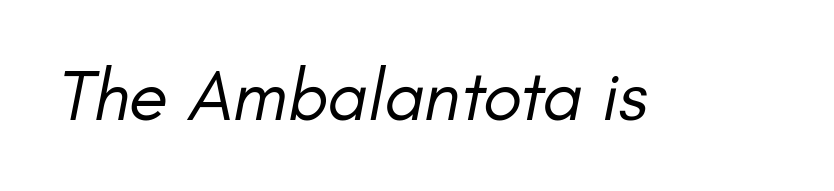
Q: Is the text bold? A: No.
Q: Is the text italic (slanted)? A: Yes, it leans right by about 11 degrees.
Q: Is the text underlined? A: No.
Q: Is the spacing between letters normal or unusually wide? A: Normal.
Q: Width (condensed, normal, or wide)? A: Normal.
Q: Stroke contrast? A: Low.
Q: x-height? A: Small.
Q: Monospaced? A: No.
